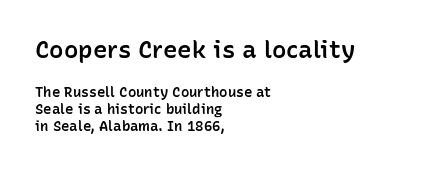
The block sitting higher on the canvas is the one with enlarged characters. Unmarked baselines from the first word to the last. The typesetting leans somewhat heavy: a semibold. Reading down the block, your eye returns to a fixed left position each line.
